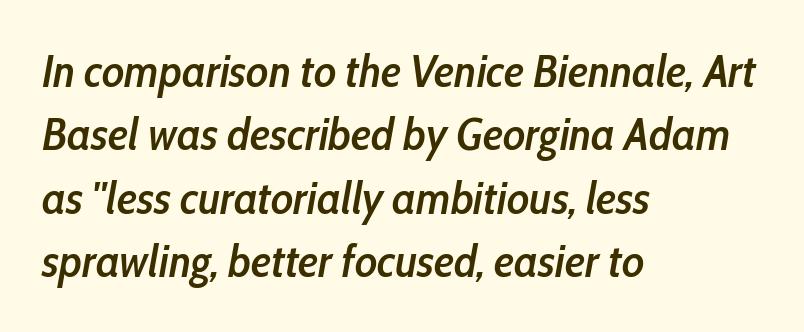
The image shows 46 px semibold, condensed type, italic (leaning right); set left-aligned, normal line spacing (1.38x), normal letter spacing, not underlined; low stroke contrast and a medium x-height.
